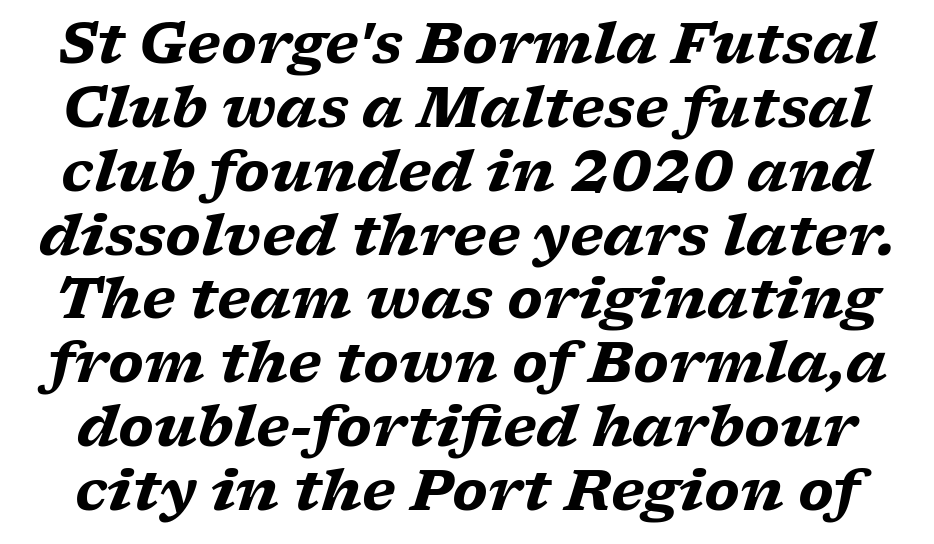
The image shows 56 px heavy, wide serif type, italic (leaning right); set tight line spacing (1.14x), normal letter spacing, not underlined; low stroke contrast and a medium x-height.
